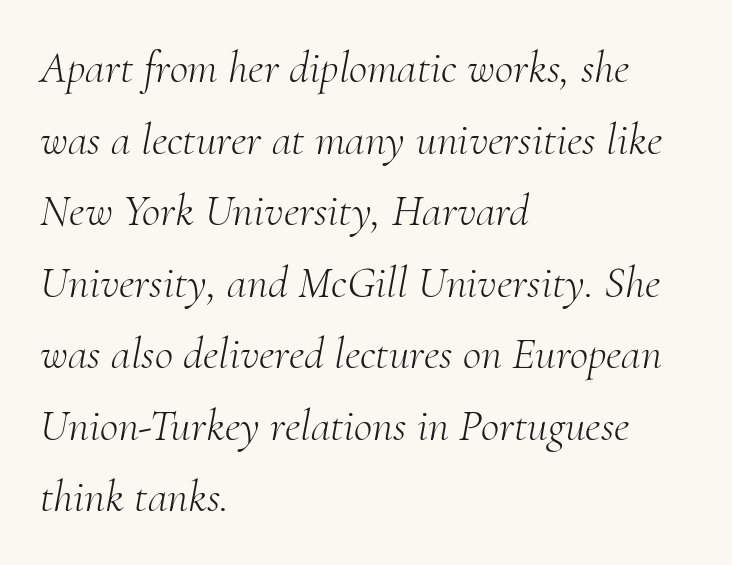
The image shows 45 px light serif type, italic (leaning right); set left-aligned, normal line spacing (1.59x), normal letter spacing, not underlined; medium stroke contrast and a small x-height.
